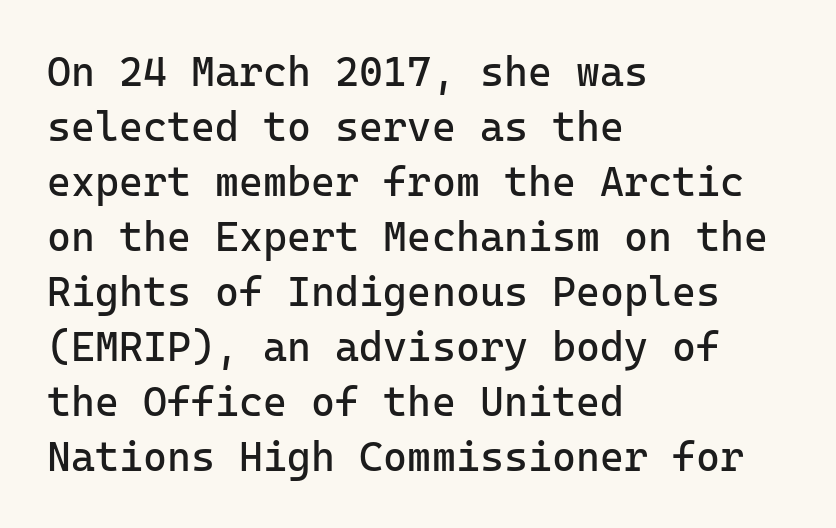
One glance says typical: line gaps are just what's usual. Alignment: flush left. Bare-footed words on every line. The letters stand upright; this is a roman face.
